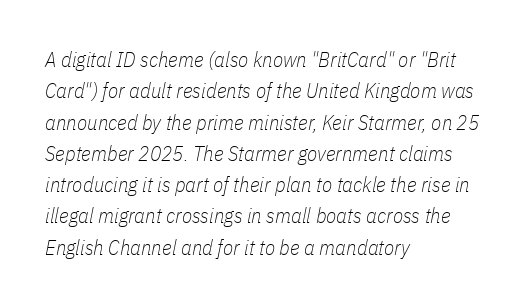
The image shows 21 px text type, italic (leaning right); set left-aligned, normal line spacing (1.49x), normal letter spacing, not underlined.
